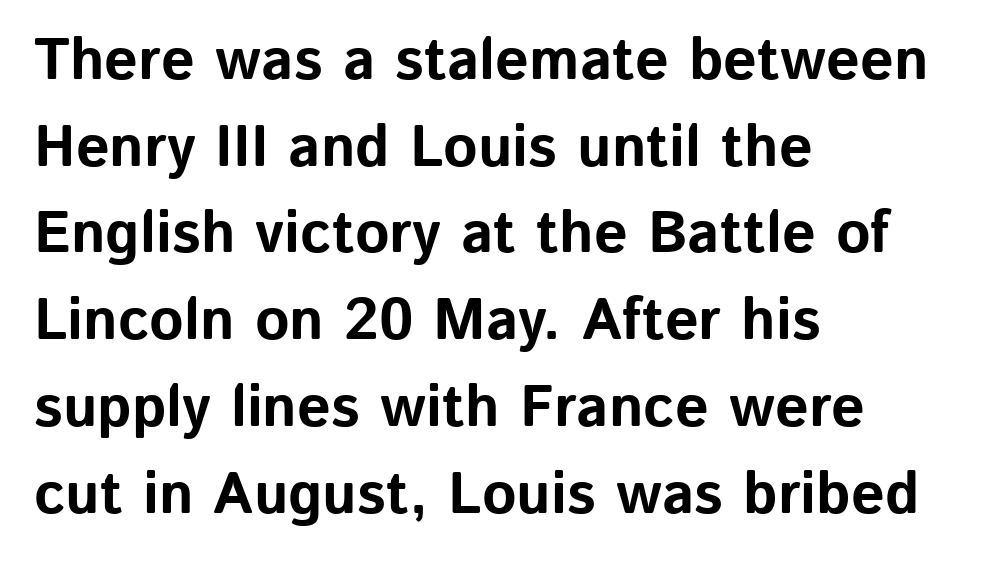
The image shows 59 px bold sans-serif type, upright; set left-aligned, normal line spacing (1.47x), normal letter spacing, not underlined; low stroke contrast and a medium x-height.
